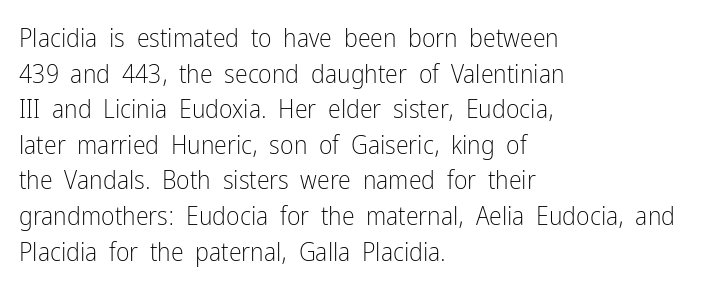
The image shows 26 px text type, upright; set left-aligned, normal line spacing (1.37x), normal letter spacing, not underlined.
